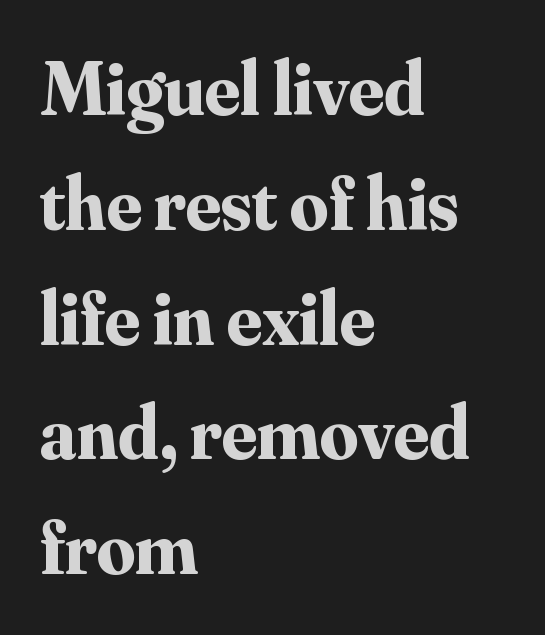
Nobody touched the tracking dial on this one. This rendering features lettering with no underline. The typeface chosen for these lines features serifs. Here the designer chose a conventional face with non-uniform glyph widths. Layout note: lines flush left. A dark, heavy texture on the line: the type is bold.
